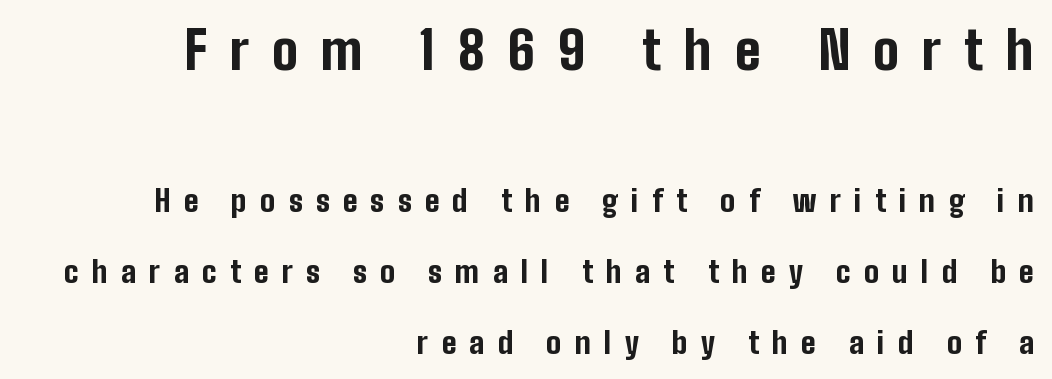
Horizontal alignment here is rightward, an uncommon choice for prose. Bold? Absolutely — the strokes are thick and heavy. Any mark beneath the type? The region is blank. Character widths vary here, with narrow letters taking less room than wide ones.
